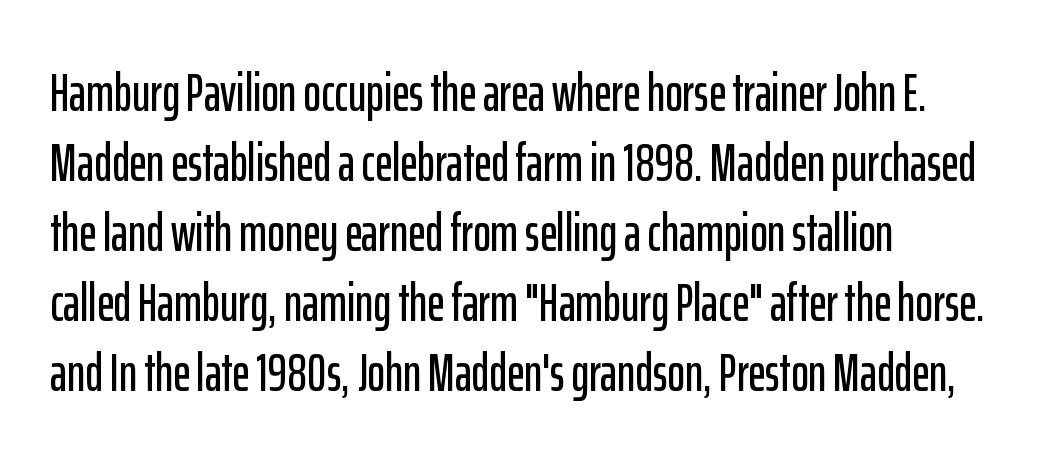
Q: Is the text italic (slanted)? A: No, it is upright.
Q: Is the typeface a serif or a sans-serif typeface? A: Sans-serif.
Q: Is the text underlined? A: No.
Q: How is the paragraph aligned? A: Left-aligned.
Q: Is the spacing between letters normal or unusually wide? A: Normal.
Q: Is the spacing between lines tight, normal or loose? A: Normal.
Q: Width (condensed, normal, or wide)? A: Condensed.
Q: Stroke contrast? A: Low.
Q: x-height? A: Medium.
Q: Monospaced? A: No.
